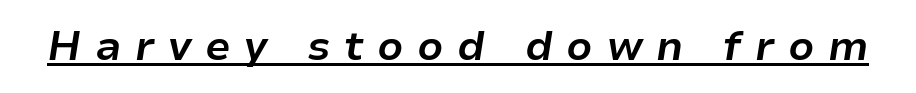
Q: Is the text bold? A: Yes.
Q: Is the text italic (slanted)? A: Yes, it leans right by about 9 degrees.
Q: Is the text underlined? A: Yes.
Q: Is the spacing between letters normal or unusually wide? A: Unusually wide.
Q: Width (condensed, normal, or wide)? A: Normal.
Q: Stroke contrast? A: Low.
Q: x-height? A: Medium.
Q: Monospaced? A: No.
